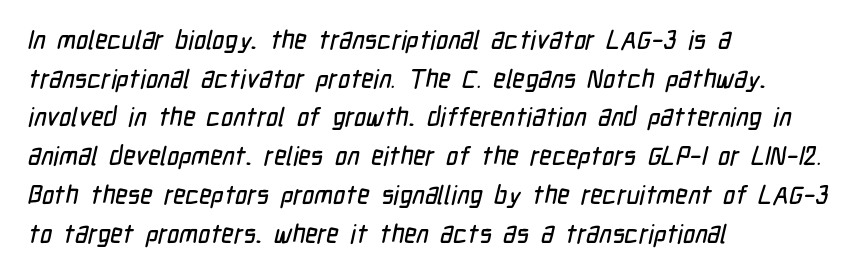
The image shows 26 px text type; set left-aligned, normal line spacing (1.49x), normal letter spacing, not underlined.
